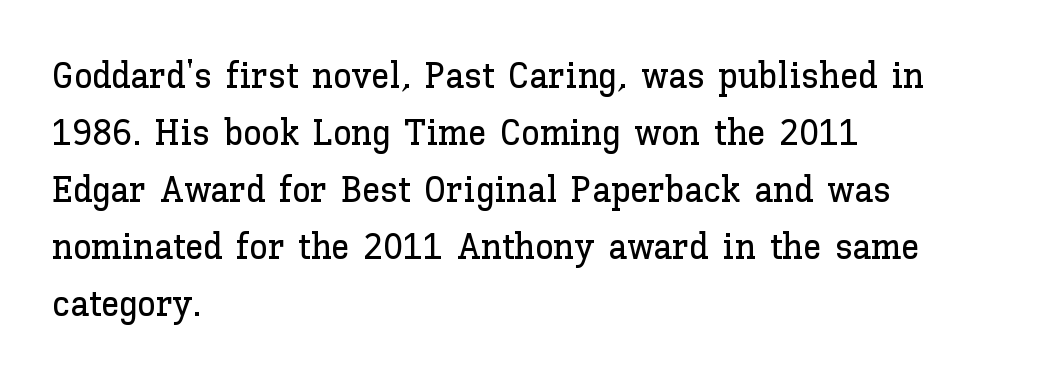
The image shows 37 px text type, upright; set left-aligned, normal line spacing (1.54x), normal letter spacing, not underlined; low stroke contrast and a medium x-height.
